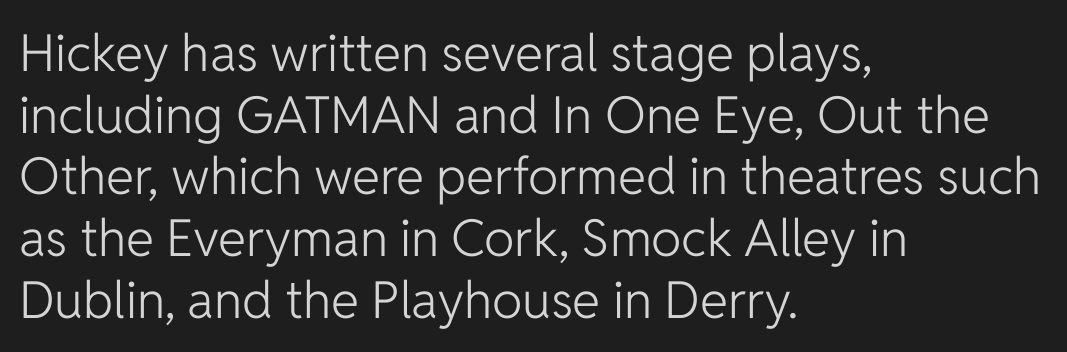
{"serif": "no", "italic": "no", "bold": "no", "weight": "light", "width": "normal", "stroke_contrast": "low", "x_height": "medium", "monospaced": "no", "underline": "no", "align": "left", "line_spacing_ratio": 1.21, "letter_spacing": "normal", "letter_spacing_em": 0.0, "glyph_px": 51}
